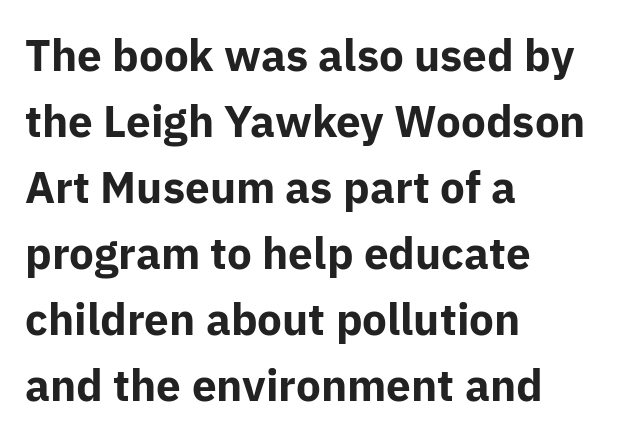
{"serif": "no", "italic": "no", "bold": "yes", "weight": "bold", "width": "normal", "stroke_contrast": "low", "x_height": "medium", "monospaced": "no", "underline": "no", "align": "left", "line_spacing": "normal", "line_spacing_ratio": 1.5, "letter_spacing": "normal", "letter_spacing_em": 0.0, "glyph_px": 44}
